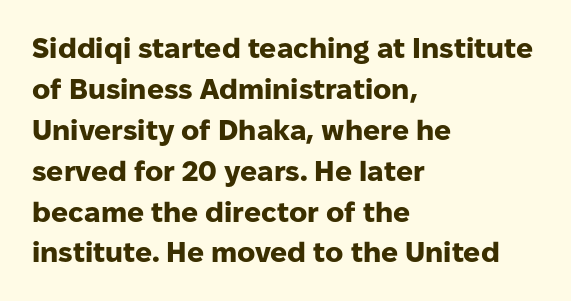
{"serif": "no", "italic": "no", "bold": "yes", "weight": "heavy", "width": "normal", "stroke_contrast": "low", "x_height": "medium", "monospaced": "no", "underline": "no", "align": "left", "line_spacing": "normal", "line_spacing_ratio": 1.46, "letter_spacing": "normal", "letter_spacing_em": 0.0, "glyph_px": 28}
